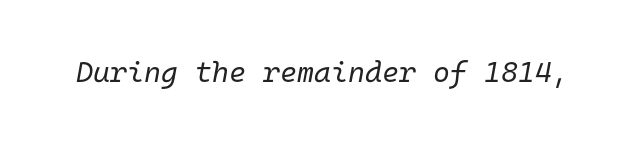
{"italic": "yes", "lean": "right", "slant_degrees": 10, "bold": "no", "weight": "regular", "width": "normal", "stroke_contrast": "low", "x_height": "medium", "monospaced": "yes", "underline": "no", "letter_spacing": "normal", "letter_spacing_em": 0.0, "glyph_px": 29}
